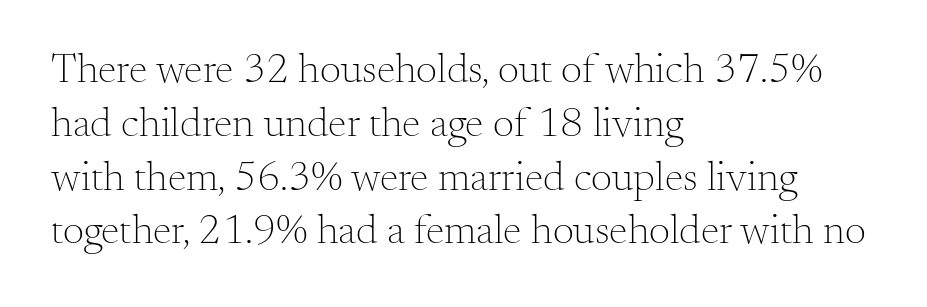
The image shows 42 px light serif type, upright; set left-aligned, normal line spacing (1.28x), normal letter spacing, not underlined; medium stroke contrast and a small x-height.
